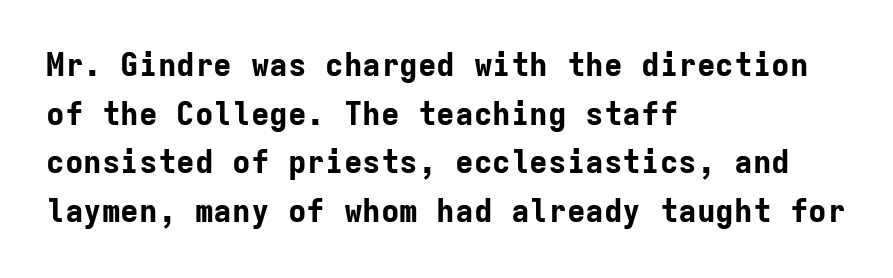
The image shows 31 px bold sans-serif type, upright, monospaced; set left-aligned, normal line spacing (1.57x), normal letter spacing, not underlined; low stroke contrast and a medium x-height.
